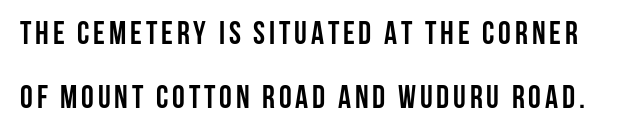
Every letter is thick-stroked: bold, no question. The block of text is sparse from top to bottom, with ample space between rows. Lines of text with bare space underneath. Observe the absence of serifs on each vertical stroke in this sample. Unlike italic type, these characters show no tilt at all. A typesetter would call this proportional, since set widths differ per character.
